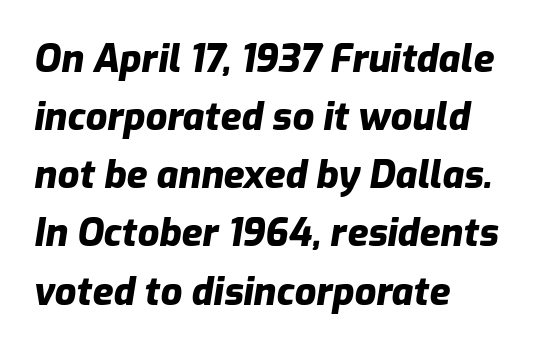
The image shows 38 px heavy type, italic (leaning right); set left-aligned, normal line spacing (1.53x), normal letter spacing, not underlined; low stroke contrast and a medium x-height.
